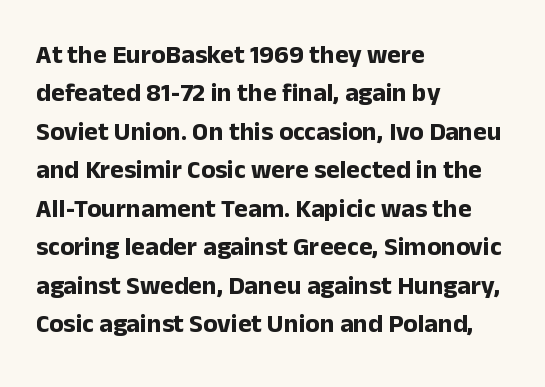
Q: Is the text bold? A: Yes.
Q: Is the text italic (slanted)? A: No, it is upright.
Q: Is the text underlined? A: No.
Q: How is the paragraph aligned? A: Left-aligned.
Q: Is the spacing between letters normal or unusually wide? A: Normal.
Q: Is the spacing between lines tight, normal or loose? A: Normal.
